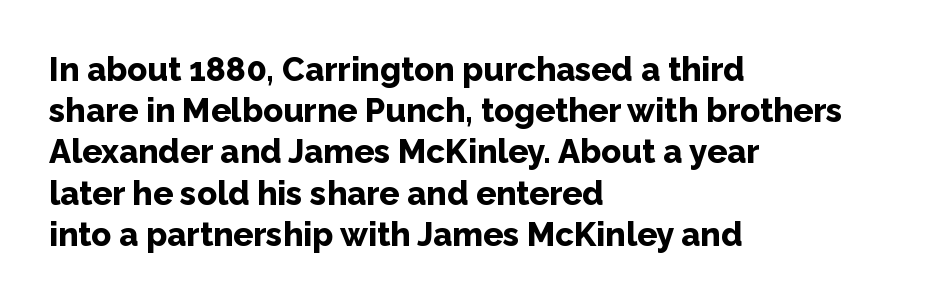
{"serif": "no", "italic": "no", "bold": "yes", "weight": "bold", "width": "normal", "stroke_contrast": "low", "x_height": "medium", "monospaced": "no", "underline": "no", "align": "left", "line_spacing": "normal", "line_spacing_ratio": 1.25, "letter_spacing": "normal", "letter_spacing_em": 0.0, "glyph_px": 33}
